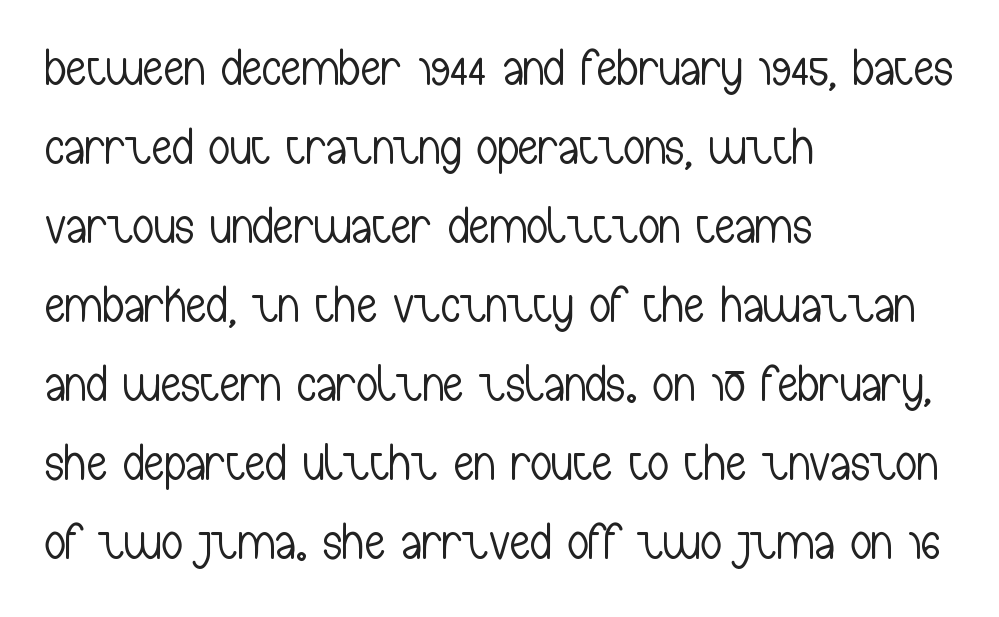
The image shows 52 px light, condensed sans-serif type, upright; set left-aligned, normal line spacing (1.52x), normal letter spacing, not underlined; low stroke contrast and a medium x-height.
